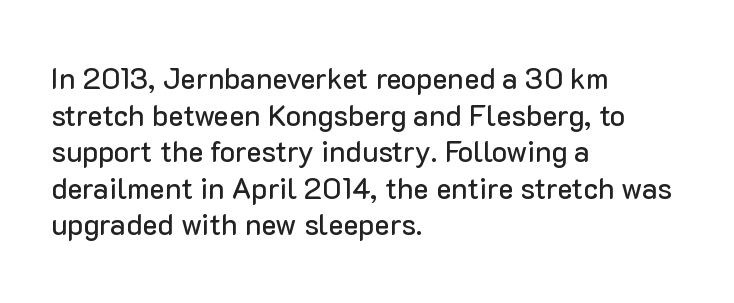
Q: Is the text italic (slanted)? A: No, it is upright.
Q: Is the typeface a serif or a sans-serif typeface? A: Sans-serif.
Q: Is the text underlined? A: No.
Q: How is the paragraph aligned? A: Left-aligned.
Q: Is the spacing between letters normal or unusually wide? A: Normal.
Q: Is the spacing between lines tight, normal or loose? A: Normal.
Q: Width (condensed, normal, or wide)? A: Normal.
Q: Stroke contrast? A: Low.
Q: x-height? A: Medium.
Q: Monospaced? A: No.
